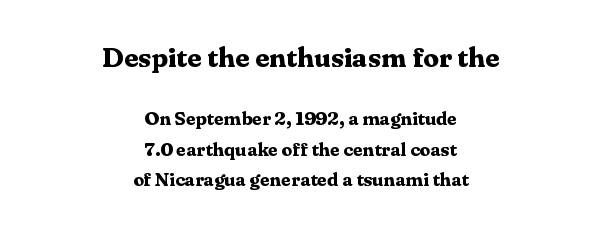
Q: Is the text bold? A: Yes.
Q: Is the text italic (slanted)? A: No, it is upright.
Q: Is the typeface a serif or a sans-serif typeface? A: Serif.
Q: Is the text underlined? A: No.
Q: How is the paragraph aligned? A: Centered.
Q: Is the spacing between letters normal or unusually wide? A: Normal.
Q: Is the spacing between lines tight, normal or loose? A: Normal.
Q: Which block of text is set in a larger size, the first (top) or the second (bottom)? A: The first (top) one.
Q: Width (condensed, normal, or wide)? A: Normal.
Q: Stroke contrast? A: Medium.
Q: x-height? A: Medium.
Q: Monospaced? A: No.
